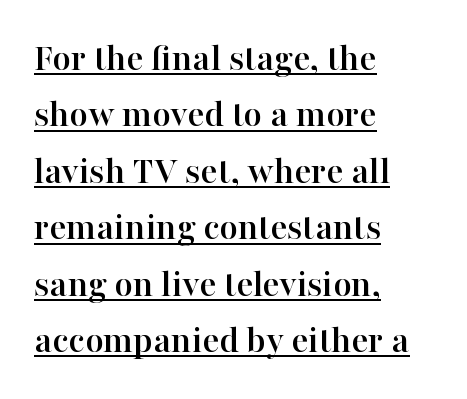
The image shows 40 px serif type, upright; set left-aligned, normal line spacing (1.41x), normal letter spacing, underlined; high stroke contrast and a medium x-height.
